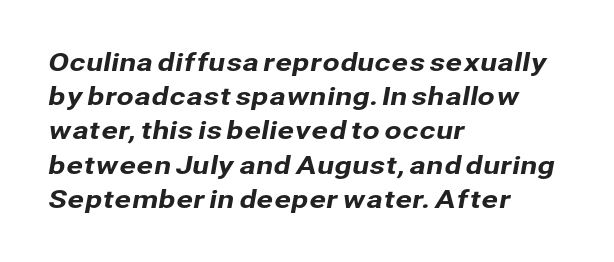
The paragraph has a hard left edge and a soft right edge. The glyphs are unaccompanied by any horizontal stroke below them. You could call the tracking neutral — neither tight nor loose. Vertical spacing — default.
